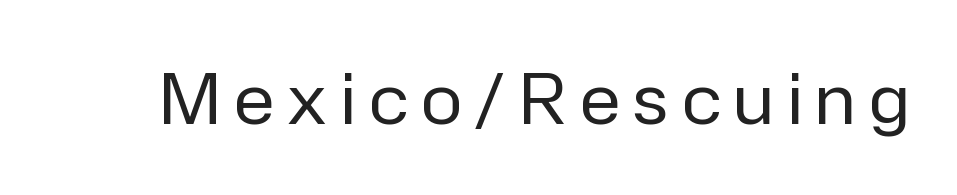
The image shows 69 px regular-weight sans-serif type, upright; set unusually wide letter spacing (+0.2 em), not underlined; low stroke contrast and a medium x-height.
